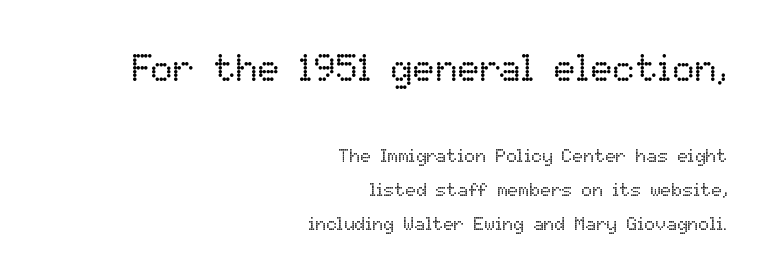
The image shows 37 px regular-weight type, upright; set right-aligned, line spacing 1.89x, normal letter spacing, not underlined; the first (top) block is 2.06x larger; low stroke contrast and a medium x-height.
